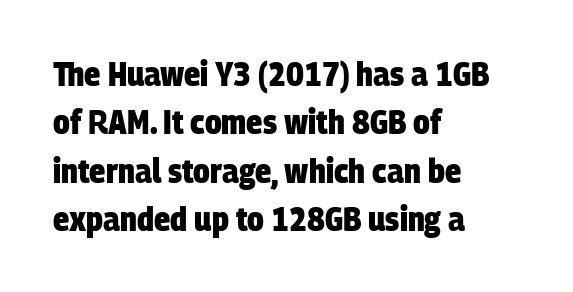
{"serif": "no", "bold": "yes", "weight": "heavy", "width": "condensed", "stroke_contrast": "low", "x_height": "large", "monospaced": "no", "underline": "no", "align": "left", "line_spacing": "normal", "line_spacing_ratio": 1.42, "letter_spacing": "normal", "letter_spacing_em": 0.0, "glyph_px": 34}
